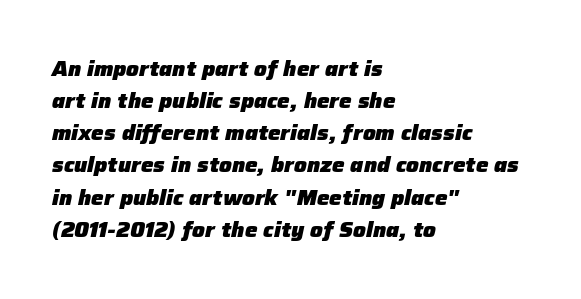
{"italic": "yes", "lean": "right", "slant_degrees": 12, "bold": "yes", "underline": "no", "align": "left", "line_spacing": "normal", "line_spacing_ratio": 1.53, "letter_spacing": "normal", "letter_spacing_em": 0.0, "glyph_px": 21}
